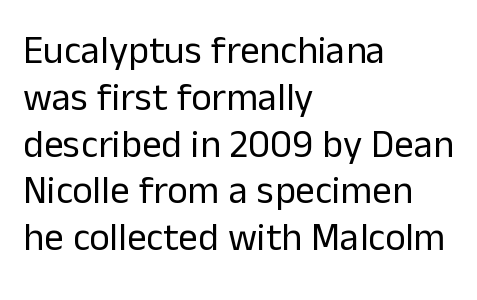
Q: Is the text bold? A: No.
Q: Is the text italic (slanted)? A: No, it is upright.
Q: Is the typeface a serif or a sans-serif typeface? A: Sans-serif.
Q: Is the text underlined? A: No.
Q: How is the paragraph aligned? A: Left-aligned.
Q: Is the spacing between letters normal or unusually wide? A: Normal.
Q: Width (condensed, normal, or wide)? A: Normal.
Q: Stroke contrast? A: Low.
Q: x-height? A: Medium.
Q: Monospaced? A: No.
